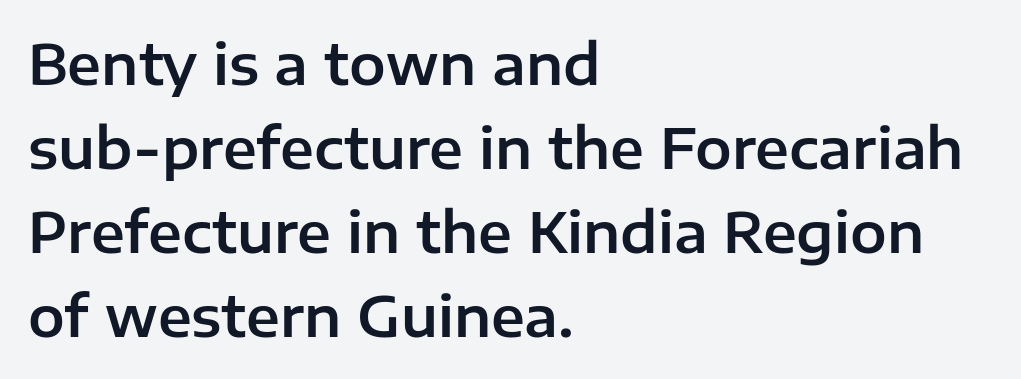
{"serif": "no", "italic": "no", "width": "normal", "stroke_contrast": "low", "x_height": "medium", "monospaced": "no", "underline": "no", "align": "left", "line_spacing": "normal", "line_spacing_ratio": 1.53, "letter_spacing": "normal", "letter_spacing_em": 0.0, "glyph_px": 55}
